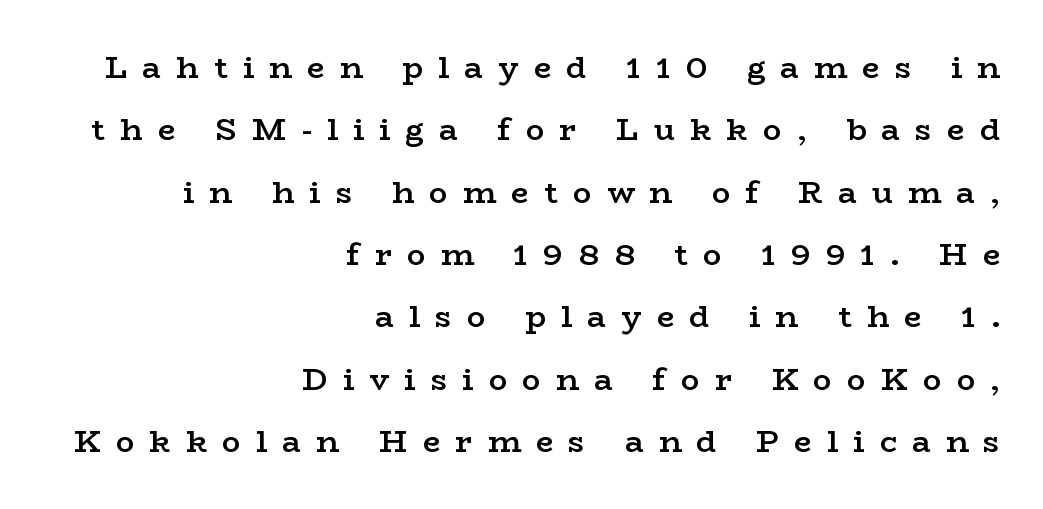
Q: Is the text bold? A: Semi-bold.
Q: Is the text italic (slanted)? A: No, it is upright.
Q: Is the typeface a serif or a sans-serif typeface? A: Serif.
Q: Is the text underlined? A: No.
Q: How is the paragraph aligned? A: Right-aligned.
Q: Is the spacing between letters normal or unusually wide? A: Unusually wide.
Q: Is the spacing between lines tight, normal or loose? A: Loose.
Q: Width (condensed, normal, or wide)? A: Wide.
Q: Stroke contrast? A: Low.
Q: x-height? A: Medium.
Q: Monospaced? A: No.
